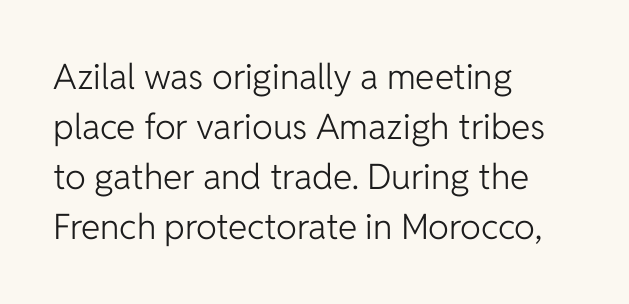
Reading down the block, your eye returns to a fixed left position each line. The typeface chosen for these lines omits serifs. Is the letter spacing exaggerated? No — it looks like the ordinary default. Glance below the letters and you will spot only blank space.
